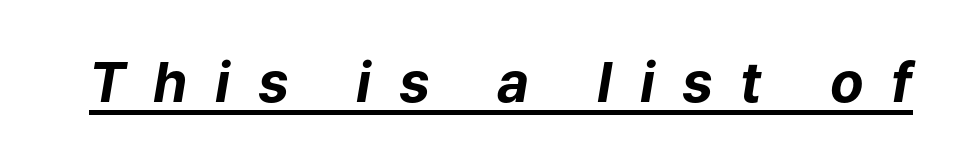
{"italic": "yes", "lean": "right", "slant_degrees": 9, "bold": "yes", "weight": "bold", "width": "normal", "stroke_contrast": "low", "x_height": "medium", "monospaced": "no", "underline": "yes", "letter_spacing": "wide", "letter_spacing_em": 0.5, "glyph_px": 55}
